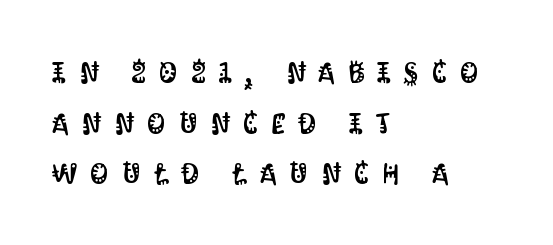
The image shows 29 px condensed sans-serif type, upright; set left-aligned, line spacing 1.75x, unusually wide letter spacing (+0.45 em), not underlined; medium stroke contrast and a large x-height.
